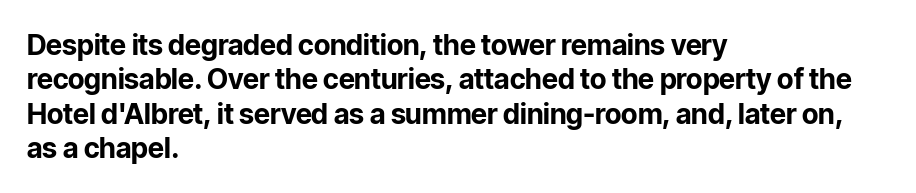
{"serif": "no", "italic": "no", "bold": "yes", "weight": "bold", "width": "normal", "stroke_contrast": "low", "x_height": "medium", "monospaced": "no", "underline": "no", "align": "left", "line_spacing_ratio": 1.23, "letter_spacing": "normal", "letter_spacing_em": 0.0, "glyph_px": 28}
